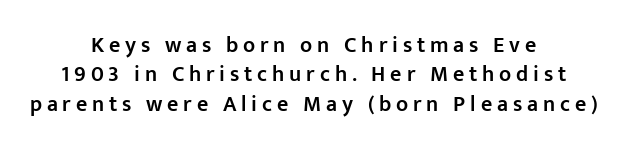
Interline gaps are of average width in this sample. The lines in this sample share a center point and differ in where they start and stop. Rule under the text: the space is simply empty. Quick note: not italic, upright. The letterforms stand isolated, each surrounded by extra space. A bit beefed up — I'd call it semibold rather than bold.
